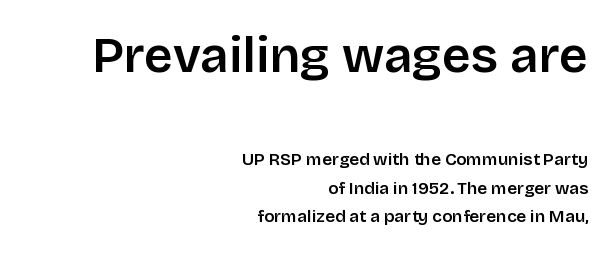
{"serif": "no", "italic": "no", "bold": "semi", "weight": "semibold", "width": "normal", "stroke_contrast": "low", "x_height": "large", "monospaced": "no", "underline": "no", "align": "right", "line_spacing": "normal", "line_spacing_ratio": 1.68, "letter_spacing": "normal", "letter_spacing_em": 0.0, "larger_block": "first", "size_ratio": 2.94, "glyph_px": 50}
